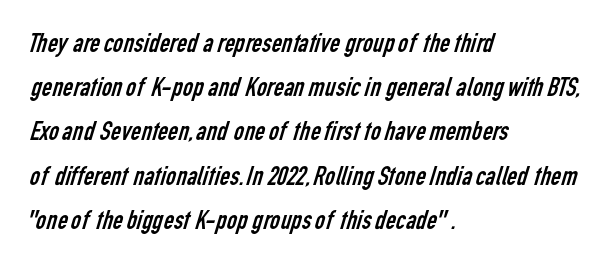
Stroke terminals: plain, sans-serif. One-word summary of the alignment: left. The passage shown is not underscored anywhere. No letter is thick-stroked: the sample isn't bold. The line-height multiplier appears to be the usual default. This rendering leaves character spacing at its baseline value.
